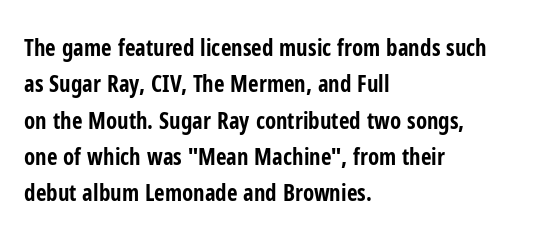
The image shows 23 px bold type, upright; set left-aligned, normal line spacing (1.58x), normal letter spacing, not underlined.
